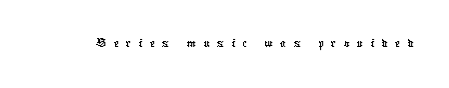
Q: Is the typeface a serif or a sans-serif typeface? A: Sans-serif.
Q: Is the text underlined? A: No.
Q: Is the spacing between letters normal or unusually wide? A: Unusually wide.
Q: Width (condensed, normal, or wide)? A: Condensed.
Q: Stroke contrast? A: Low.
Q: x-height? A: Medium.
Q: Monospaced? A: No.
